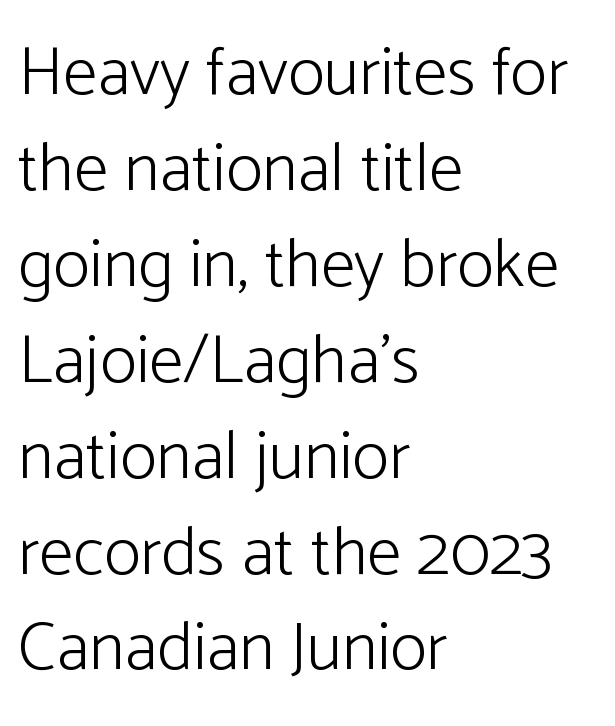
Q: Is the text bold? A: No.
Q: Is the text italic (slanted)? A: No, it is upright.
Q: Is the typeface a serif or a sans-serif typeface? A: Sans-serif.
Q: Is the text underlined? A: No.
Q: How is the paragraph aligned? A: Left-aligned.
Q: Is the spacing between letters normal or unusually wide? A: Normal.
Q: Is the spacing between lines tight, normal or loose? A: Normal.
Q: Width (condensed, normal, or wide)? A: Normal.
Q: Stroke contrast? A: Low.
Q: x-height? A: Medium.
Q: Monospaced? A: No.
